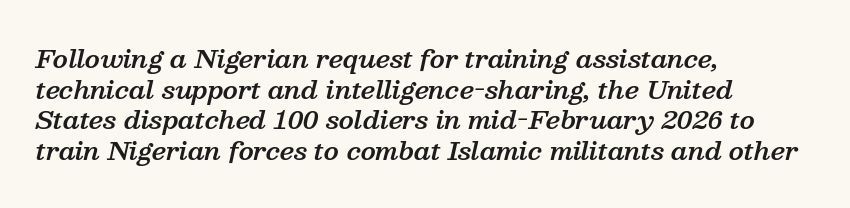
Q: Is the text bold? A: Semi-bold.
Q: Is the text italic (slanted)? A: Yes, it leans right by about 13 degrees.
Q: Is the text underlined? A: No.
Q: How is the paragraph aligned? A: Left-aligned.
Q: Is the spacing between letters normal or unusually wide? A: Normal.
